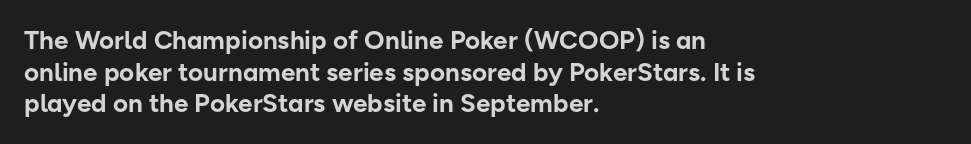
Q: Is the text bold? A: Yes.
Q: Is the text italic (slanted)? A: No, it is upright.
Q: Is the text underlined? A: No.
Q: How is the paragraph aligned? A: Left-aligned.
Q: Is the spacing between letters normal or unusually wide? A: Normal.
